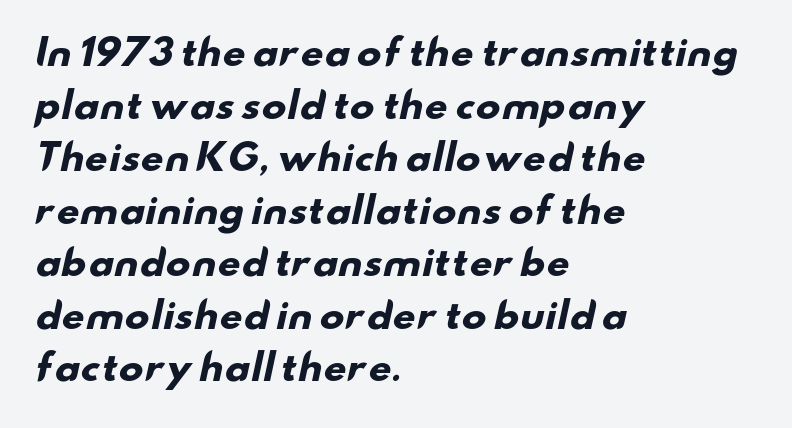
The image shows 36 px heavy, wide sans-serif type; set left-aligned, normal line spacing (1.46x), normal letter spacing, not underlined; low stroke contrast and a small x-height.
